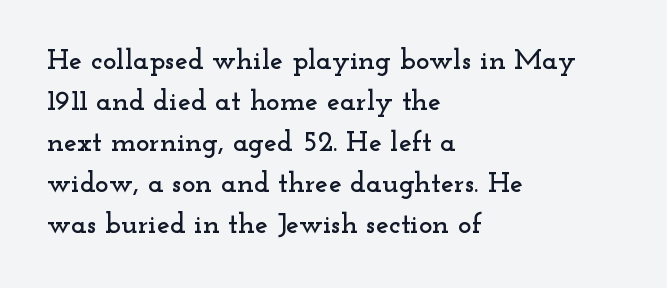
Q: Is the text italic (slanted)? A: No, it is upright.
Q: Is the typeface a serif or a sans-serif typeface? A: Serif.
Q: Is the text underlined? A: No.
Q: How is the paragraph aligned? A: Left-aligned.
Q: Is the spacing between letters normal or unusually wide? A: Normal.
Q: Is the spacing between lines tight, normal or loose? A: Normal.
Q: Width (condensed, normal, or wide)? A: Wide.
Q: Stroke contrast? A: Low.
Q: x-height? A: Small.
Q: Monospaced? A: No.
